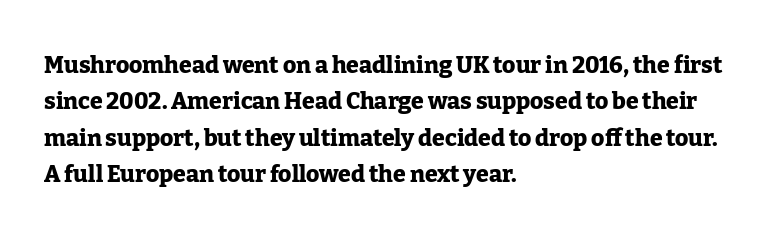
The text block is weighted toward the left margin, trailing off unevenly rightward. These lines carry a lot of weight — the face is fully bold. The letters stand upright; this is a roman face. Each row of text sits above clean, open space. This rendering leaves character spacing at its baseline value.
